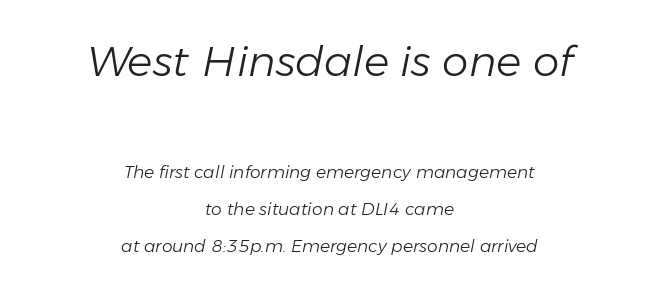
The image shows 42 px light type, italic (leaning right); set centered, loose line spacing (2.19x), normal letter spacing, not underlined; the first (top) block is 2.47x larger; low stroke contrast and a medium x-height.
